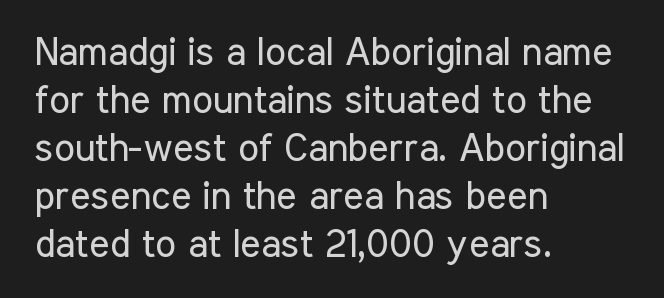
The type is set solid horizontally, with unmodified tracking. A classic flush-left, rag-right setting is used for this passage. The rendering uses natural spacing where letterforms have individual widths. The weight would be labelled regular, book, light, or lighter still. The characters display no serif detailing; their extremities are plain.
